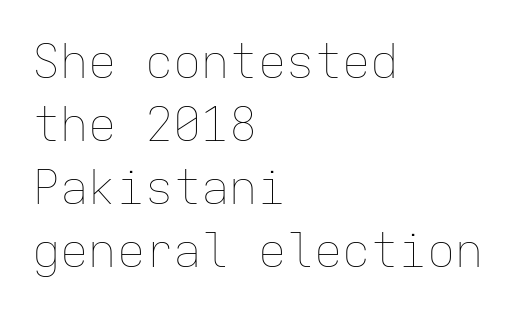
{"italic": "no", "bold": "no", "weight": "thin", "width": "normal", "stroke_contrast": "low", "x_height": "medium", "monospaced": "yes", "underline": "no", "align": "left", "line_spacing": "normal", "line_spacing_ratio": 1.34, "letter_spacing": "normal", "letter_spacing_em": 0.0, "glyph_px": 47}
